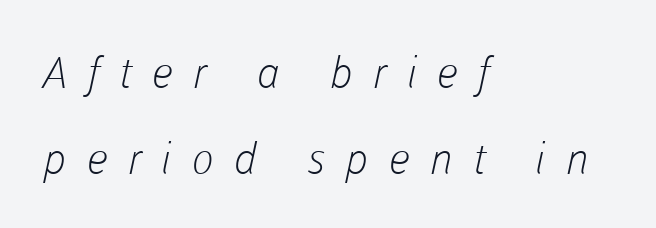
Q: Is the text bold? A: No.
Q: Is the typeface a serif or a sans-serif typeface? A: Sans-serif.
Q: Is the text underlined? A: No.
Q: How is the paragraph aligned? A: Left-aligned.
Q: Is the spacing between letters normal or unusually wide? A: Unusually wide.
Q: Is the spacing between lines tight, normal or loose? A: Loose.
Q: Width (condensed, normal, or wide)? A: Normal.
Q: Stroke contrast? A: Low.
Q: x-height? A: Medium.
Q: Monospaced? A: No.
